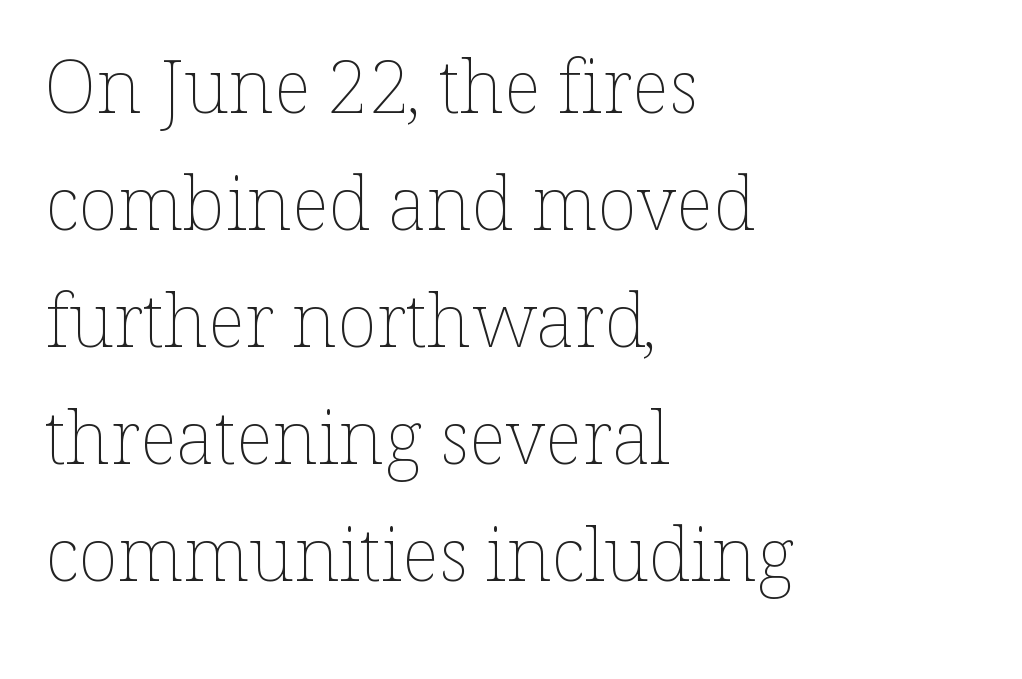
Q: Is the text bold? A: No.
Q: Is the text italic (slanted)? A: No, it is upright.
Q: Is the text underlined? A: No.
Q: How is the paragraph aligned? A: Left-aligned.
Q: Is the spacing between letters normal or unusually wide? A: Normal.
Q: Is the spacing between lines tight, normal or loose? A: Normal.
Q: Width (condensed, normal, or wide)? A: Normal.
Q: Stroke contrast? A: Low.
Q: x-height? A: Medium.
Q: Monospaced? A: No.
